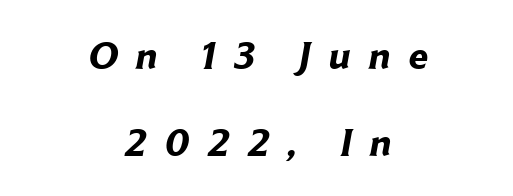
Typesetter's note: full bold, strokes at maximum text heaviness. The rendering uses natural spacing where letterforms have individual widths. Where is the straight margin? There isn't one; the lines are centered. Stroke terminals: plain, sans-serif. Beneath every word, the page is bare.
